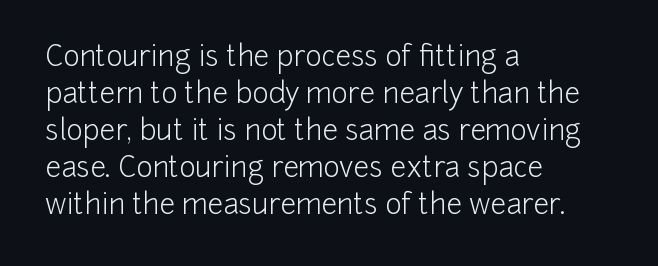
Descenders are the only things crossing below the line. The setting favours the left margin, as ordinary paragraphs usually do. The strokes are not fattened; the text isn't bold. Inter-character spacing is left at the font's built-in metrics.
